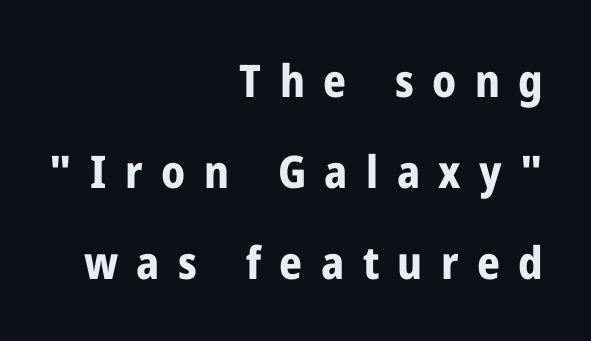
The image shows 45 px bold, condensed sans-serif type, upright; set right-aligned, loose line spacing (2.02x), unusually wide letter spacing (+0.41 em), not underlined; low stroke contrast and a medium x-height.
